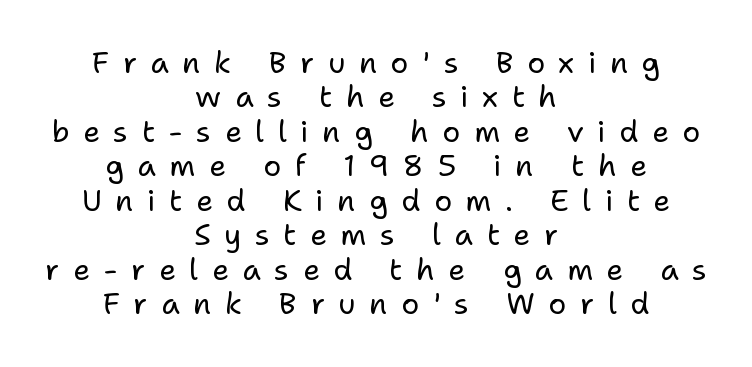
Typographically, this falls in the sans-serif category. Note the varied advance widths — an 'i' is clearly narrower than an 'm'. This reads as an unemphasized weight, regular at the heaviest. The letterforms stand isolated, each surrounded by extra space. What's the leading like? Squeezed, with rows nearly overlapping.
